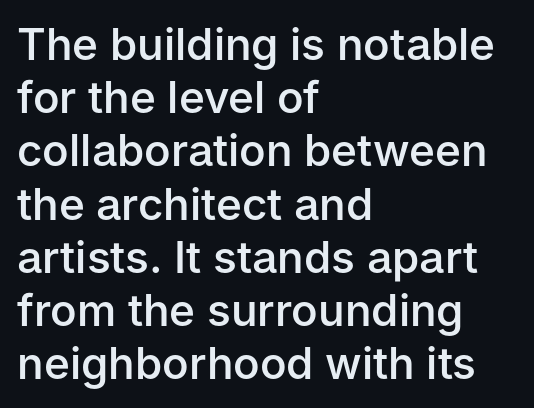
Q: Is the text bold? A: Semi-bold.
Q: Is the text italic (slanted)? A: No, it is upright.
Q: Is the typeface a serif or a sans-serif typeface? A: Sans-serif.
Q: Is the text underlined? A: No.
Q: How is the paragraph aligned? A: Left-aligned.
Q: Is the spacing between letters normal or unusually wide? A: Normal.
Q: Width (condensed, normal, or wide)? A: Normal.
Q: Stroke contrast? A: Low.
Q: x-height? A: Medium.
Q: Monospaced? A: No.
